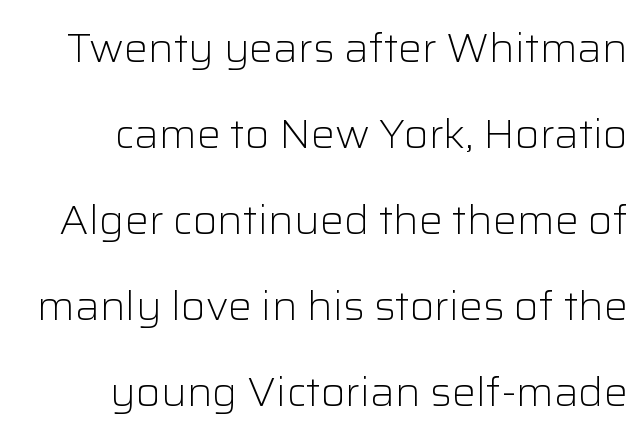
The image shows 40 px light sans-serif type, upright; set right-aligned, loose line spacing (2.15x), normal letter spacing, not underlined; low stroke contrast and a medium x-height.
